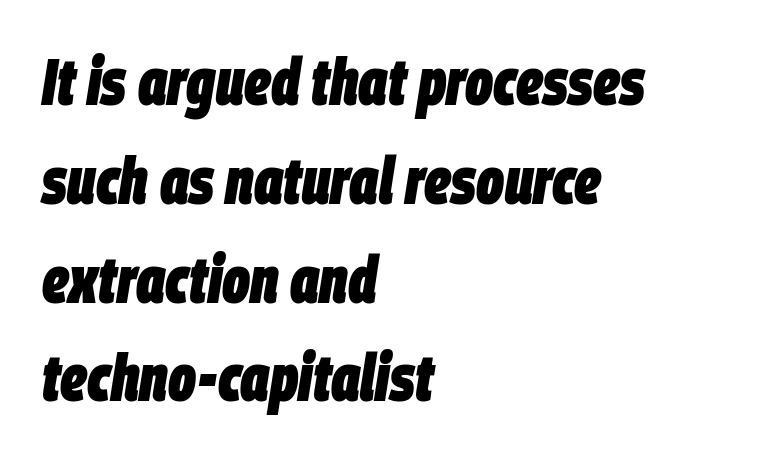
The image shows 65 px heavy, condensed type, italic (leaning right); set left-aligned, normal line spacing (1.52x), normal letter spacing, not underlined; low stroke contrast and a large x-height.
